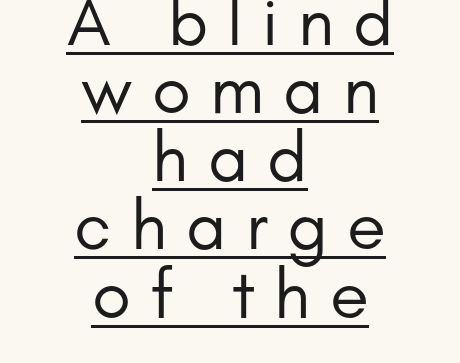
The image shows 71 px regular-weight sans-serif type, upright; set centered, tight line spacing (0.96x), unusually wide letter spacing (+0.27 em), underlined; low stroke contrast and a small x-height.
